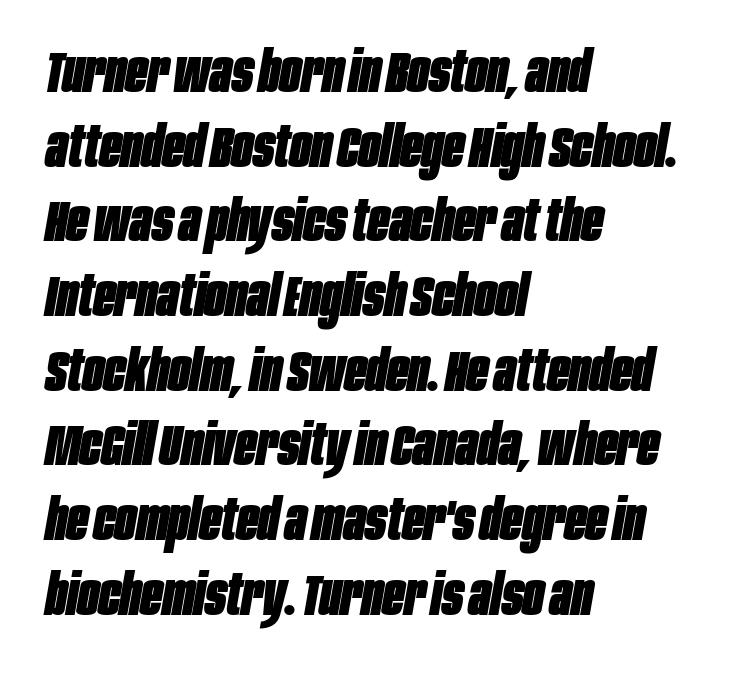
Q: Is the text bold? A: Yes.
Q: Is the text italic (slanted)? A: Yes, it leans right by about 10 degrees.
Q: Is the text underlined? A: No.
Q: How is the paragraph aligned? A: Left-aligned.
Q: Is the spacing between letters normal or unusually wide? A: Normal.
Q: Is the spacing between lines tight, normal or loose? A: Normal.
Q: Width (condensed, normal, or wide)? A: Condensed.
Q: Stroke contrast? A: Low.
Q: x-height? A: Large.
Q: Monospaced? A: No.
